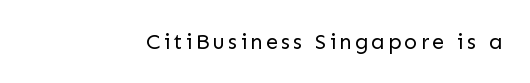
The image shows 22 px text type, upright; set not underlined.
